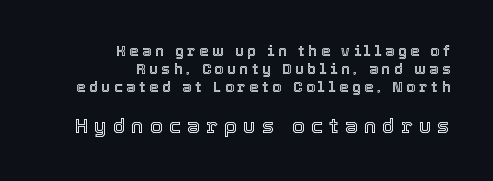
The image shows 21 px text type, upright; set right-aligned, normal line spacing (1.29x), unusually wide letter spacing (+0.28 em), not underlined; the second (bottom) block is 1.5x larger.
